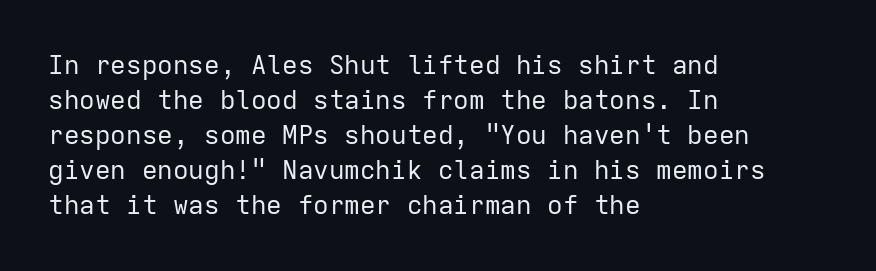
Q: Is the text bold? A: No.
Q: Is the text italic (slanted)? A: No, it is upright.
Q: Is the text underlined? A: No.
Q: How is the paragraph aligned? A: Left-aligned.
Q: Is the spacing between letters normal or unusually wide? A: Normal.
Q: Is the spacing between lines tight, normal or loose? A: Normal.
